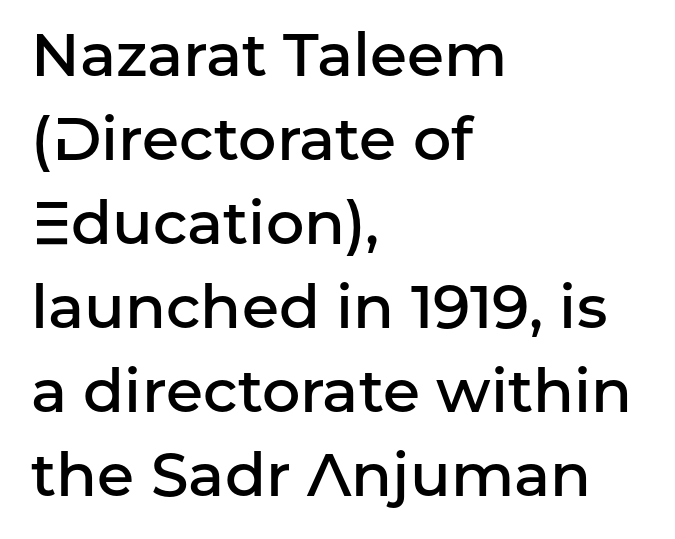
Rows of type keep a routine distance in the vertical direction. A roman cut, with each character standing at attention. There is no visible air inserted between adjacent glyphs. Classification — sans serif. You could not count columns in this text — the font is proportionally spaced.
